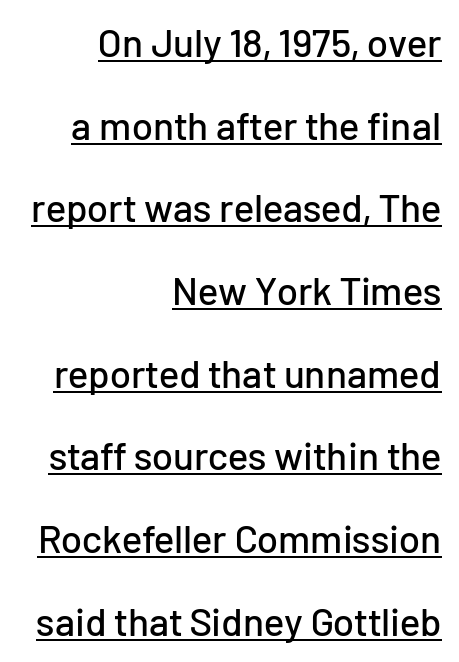
A typesetter would mark this as roman, not italic. Each line of the rendering has a horizontal stroke beneath the glyphs. The leading is generous, giving the passage an open texture. You can tell from the bare stems that sans-serif type was used. A flush-right, rag-left setting is used for this passage. Short note: letters normally spaced.
